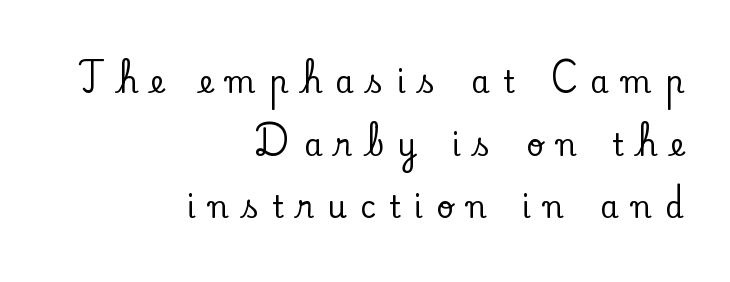
The image shows 30 px serif type, upright; set right-aligned, loose line spacing (2.09x), unusually wide letter spacing (+0.44 em), not underlined; low stroke contrast and a small x-height.
